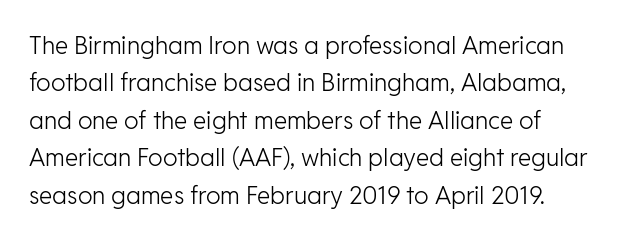
The image shows 24 px text type, upright; set left-aligned, normal line spacing (1.56x), normal letter spacing, not underlined.
